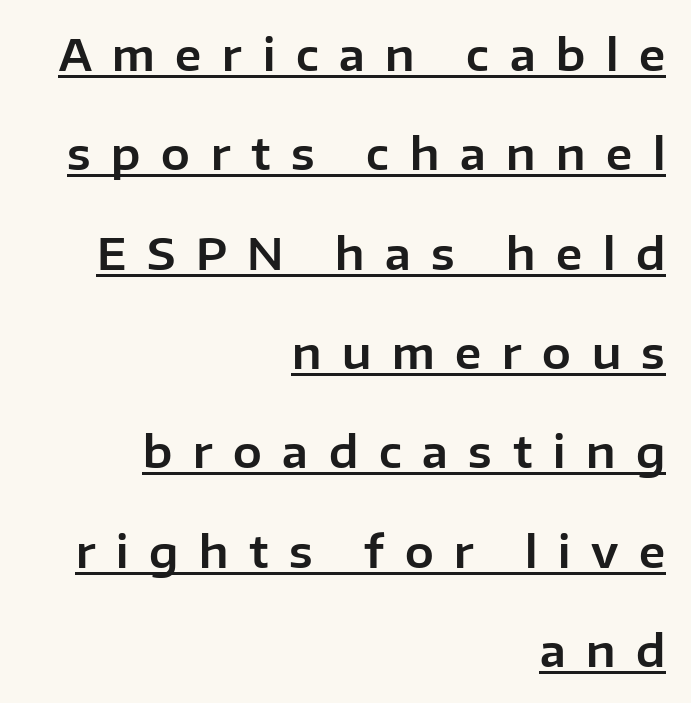
The image shows 43 px sans-serif type, upright; set right-aligned, loose line spacing (2.31x), unusually wide letter spacing (+0.48 em), underlined; low stroke contrast and a medium x-height.
